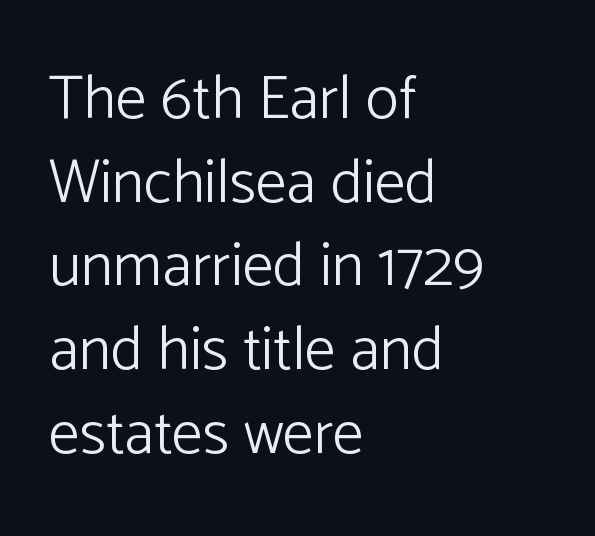
Q: Is the text bold? A: No.
Q: Is the text italic (slanted)? A: No, it is upright.
Q: Is the typeface a serif or a sans-serif typeface? A: Sans-serif.
Q: Is the text underlined? A: No.
Q: How is the paragraph aligned? A: Left-aligned.
Q: Is the spacing between letters normal or unusually wide? A: Normal.
Q: Is the spacing between lines tight, normal or loose? A: Normal.
Q: Width (condensed, normal, or wide)? A: Normal.
Q: Stroke contrast? A: Low.
Q: x-height? A: Medium.
Q: Monospaced? A: No.
